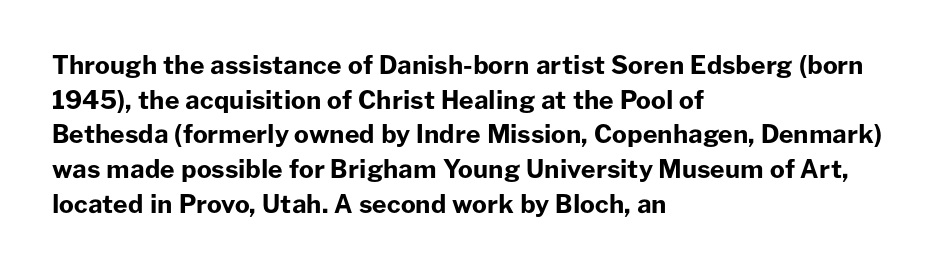
The type sits square on the baseline with zero lean. Summary of weight: heavy, a full bold. Rule under the text: the space is simply empty. Is the letter spacing exaggerated? No — it looks like the ordinary default.
